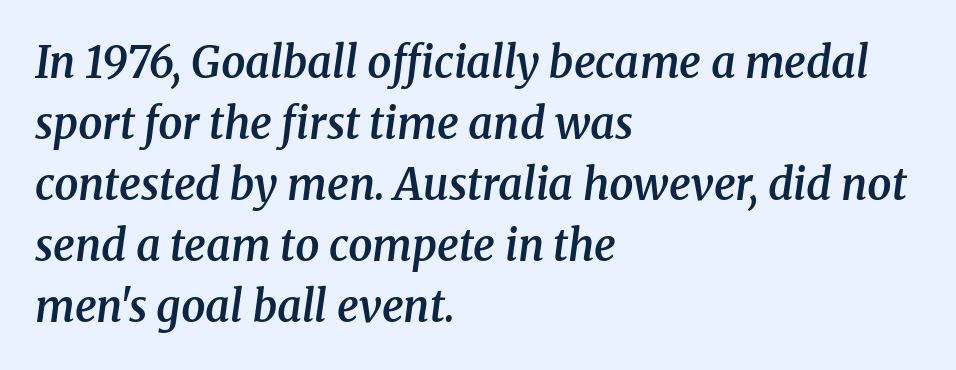
The image shows 43 px semibold serif type, italic (leaning right); set left-aligned, normal line spacing (1.42x), normal letter spacing, not underlined; medium stroke contrast and a medium x-height.
